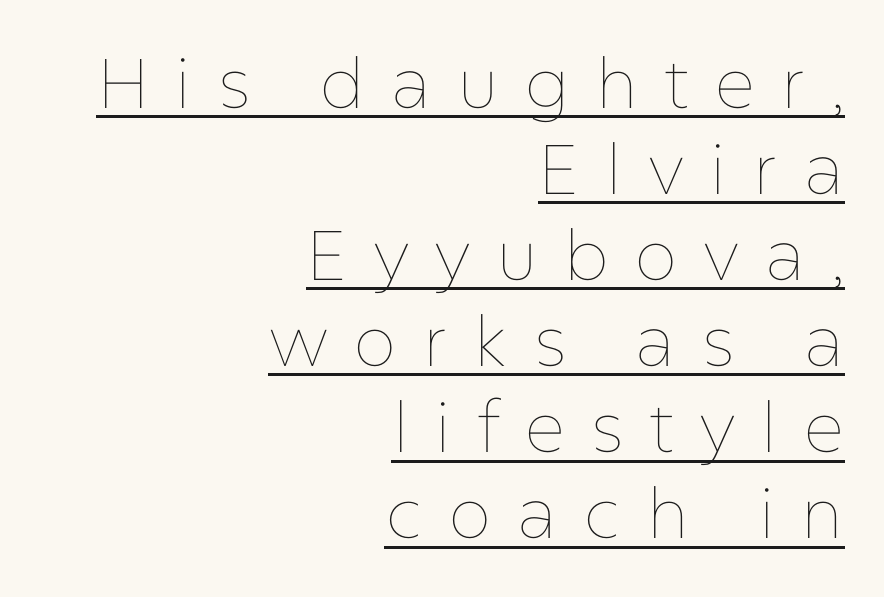
{"italic": "no", "bold": "no", "weight": "thin", "width": "normal", "stroke_contrast": "low", "x_height": "medium", "monospaced": "no", "underline": "yes", "align": "right", "line_spacing_ratio": 1.23, "letter_spacing": "wide", "letter_spacing_em": 0.36, "glyph_px": 70}
